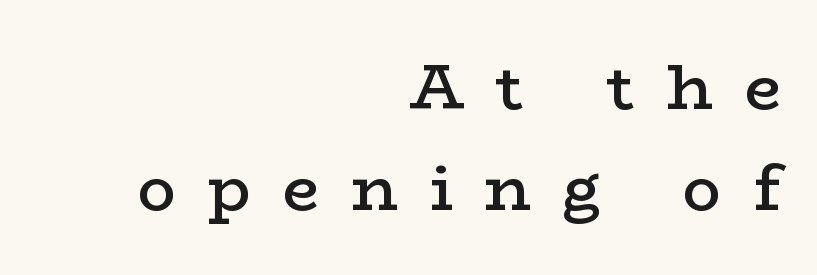
Q: Is the text bold? A: Semi-bold.
Q: Is the text italic (slanted)? A: No, it is upright.
Q: Is the typeface a serif or a sans-serif typeface? A: Serif.
Q: Is the text underlined? A: No.
Q: How is the paragraph aligned? A: Right-aligned.
Q: Is the spacing between letters normal or unusually wide? A: Unusually wide.
Q: Is the spacing between lines tight, normal or loose? A: Normal.
Q: Width (condensed, normal, or wide)? A: Wide.
Q: Stroke contrast? A: Low.
Q: x-height? A: Medium.
Q: Monospaced? A: No.
